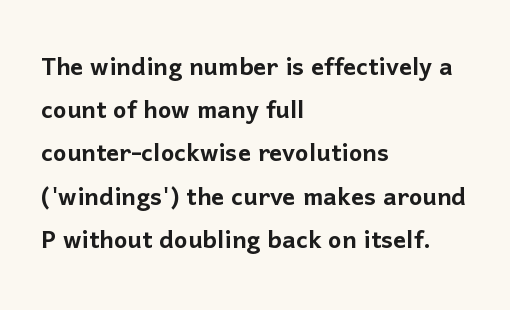
Q: Is the text italic (slanted)? A: No, it is upright.
Q: Is the typeface a serif or a sans-serif typeface? A: Sans-serif.
Q: Is the text underlined? A: No.
Q: How is the paragraph aligned? A: Left-aligned.
Q: Is the spacing between letters normal or unusually wide? A: Normal.
Q: Is the spacing between lines tight, normal or loose? A: Normal.
Q: Width (condensed, normal, or wide)? A: Normal.
Q: Stroke contrast? A: Low.
Q: x-height? A: Medium.
Q: Monospaced? A: No.
